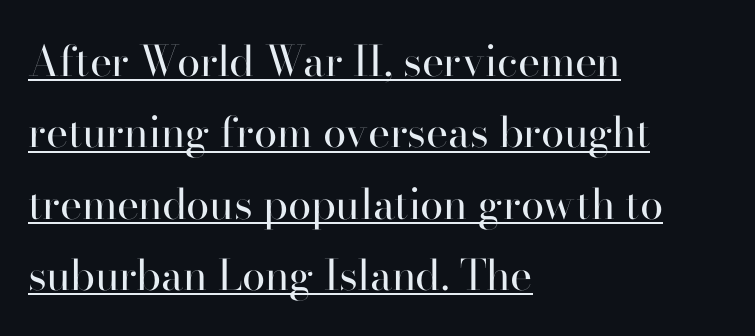
A quiet, ordinary-to-light weight characterises the typeface. Posture: straight, roman, zero tilt. The rendering shows small feet on the letterforms — a serif design. Looks like regular typesetting: each glyph gets only the width it needs.
